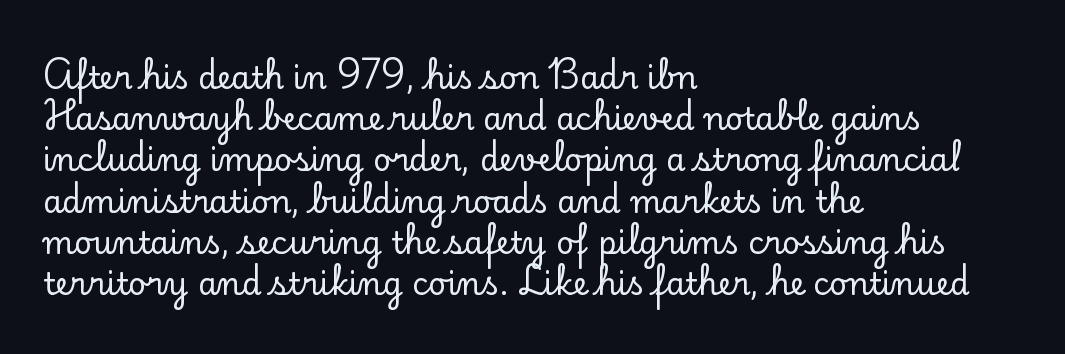
{"serif": "yes", "italic": "no", "width": "normal", "stroke_contrast": "low", "x_height": "small", "monospaced": "no", "underline": "no", "align": "left", "line_spacing": "normal", "line_spacing_ratio": 1.33, "letter_spacing": "normal", "letter_spacing_em": 0.0, "glyph_px": 31}
